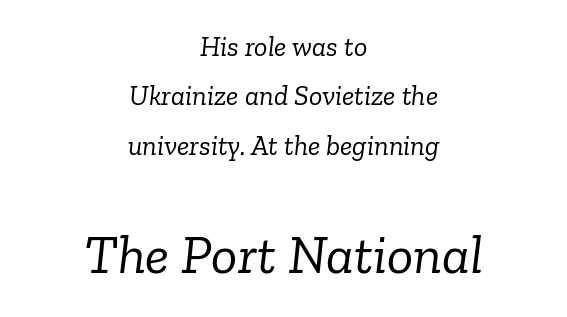
Compared with a typical body face, this is equally light or lighter still. Looking at the ascenders, they clearly lean. Unlike a clean sans, this face finishes its strokes with serifs. Each letter keeps its own natural width here, so spacing adapts to shape.
